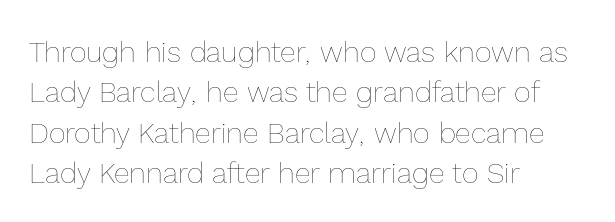
Q: Is the text bold? A: No.
Q: Is the text italic (slanted)? A: No, it is upright.
Q: Is the text underlined? A: No.
Q: How is the paragraph aligned? A: Left-aligned.
Q: Is the spacing between letters normal or unusually wide? A: Normal.
Q: Is the spacing between lines tight, normal or loose? A: Normal.
Q: Width (condensed, normal, or wide)? A: Normal.
Q: x-height? A: Medium.
Q: Monospaced? A: No.
